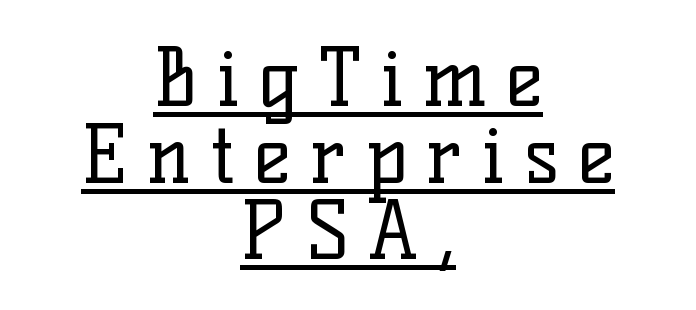
Q: Is the text bold? A: No.
Q: Is the text italic (slanted)? A: No, it is upright.
Q: Is the typeface a serif or a sans-serif typeface? A: Serif.
Q: Is the text underlined? A: Yes.
Q: How is the paragraph aligned? A: Centered.
Q: Is the spacing between letters normal or unusually wide? A: Unusually wide.
Q: Is the spacing between lines tight, normal or loose? A: Tight.
Q: Width (condensed, normal, or wide)? A: Normal.
Q: Stroke contrast? A: Low.
Q: x-height? A: Medium.
Q: Monospaced? A: No.
